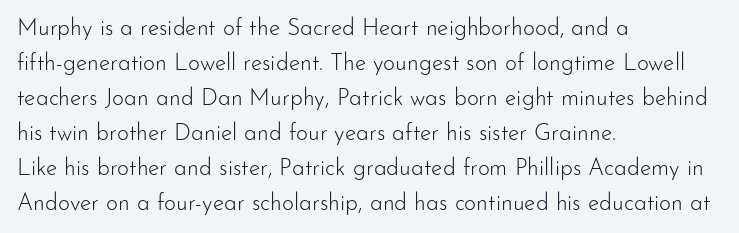
{"italic": "no", "bold": "no", "underline": "no", "align": "left", "line_spacing": "normal", "line_spacing_ratio": 1.52, "letter_spacing": "normal", "letter_spacing_em": 0.0, "glyph_px": 23}
